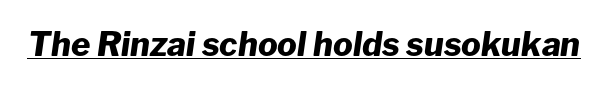
The image shows 33 px heavy type, italic (leaning right); set normal letter spacing, underlined; low stroke contrast and a medium x-height.
